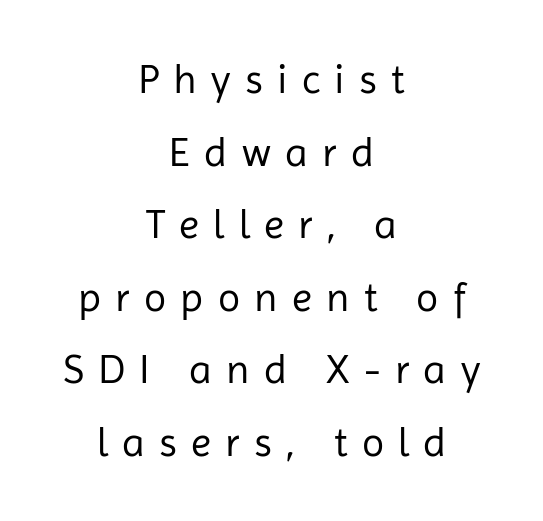
Q: Is the text bold? A: No.
Q: Is the text italic (slanted)? A: No, it is upright.
Q: Is the typeface a serif or a sans-serif typeface? A: Sans-serif.
Q: Is the text underlined? A: No.
Q: How is the paragraph aligned? A: Centered.
Q: Is the spacing between letters normal or unusually wide? A: Unusually wide.
Q: Width (condensed, normal, or wide)? A: Normal.
Q: Stroke contrast? A: Low.
Q: x-height? A: Medium.
Q: Monospaced? A: No.
